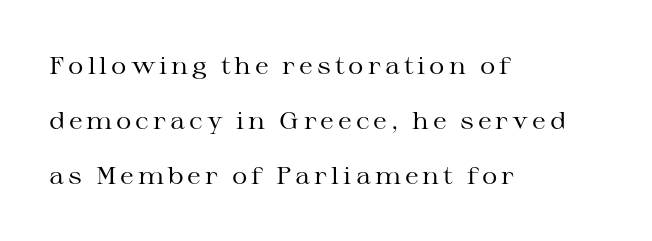
Posture: vertical. The glyphs are unaccompanied by any horizontal stroke below them. No chunkiness to these letters — they're not bold. The text block is weighted toward the left margin, trailing off unevenly rightward. One glance says open: line gaps are wider than usual.
